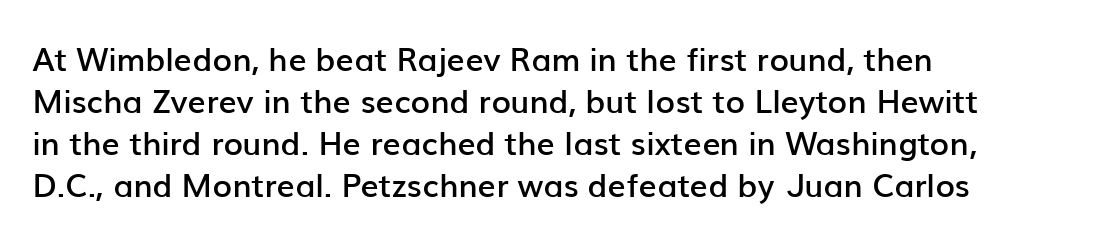
The image shows 32 px semibold sans-serif type, upright; set left-aligned, normal line spacing (1.31x), normal letter spacing, not underlined; low stroke contrast and a medium x-height.
